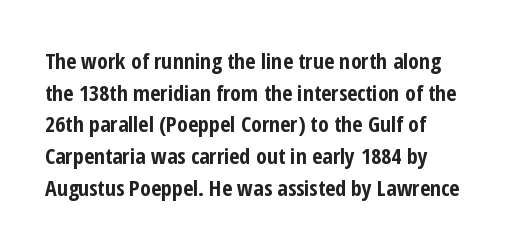
The image shows 22 px bold type, upright; set normal line spacing (1.44x), normal letter spacing, not underlined.
